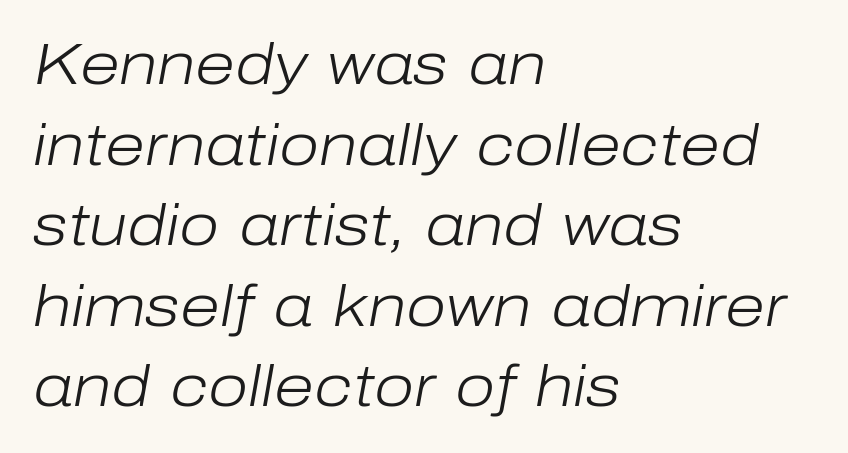
The line texture is even and compact thanks to regular tracking. Honestly, there is no underline to notice here at all. In terms of posture, this sample is oblique. The passage shown stacks its lines at a standard gap. Stroke thickness stays within the range of a standard reading face or lighter.
